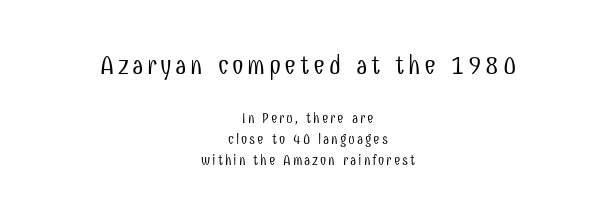
You can tell it's not italic because the verticals are truly vertical. The letters look calm and open, with moderate or lighter stems. Horizontal bands of white between lines are of average thickness. A student would notice the top passage is typeset larger than what follows. Check under the words: just untouched page. Teacher's note: observe the equal gaps on both sides — that is centered alignment.
